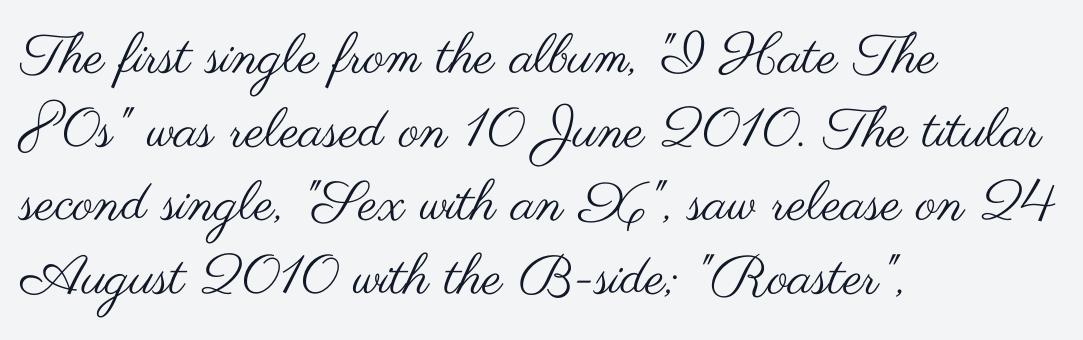
Q: Is the text bold? A: No.
Q: Is the text italic (slanted)? A: Yes.
Q: Is the typeface a serif or a sans-serif typeface? A: Sans-serif.
Q: Is the text underlined? A: No.
Q: How is the paragraph aligned? A: Left-aligned.
Q: Is the spacing between letters normal or unusually wide? A: Normal.
Q: Is the spacing between lines tight, normal or loose? A: Normal.
Q: Width (condensed, normal, or wide)? A: Wide.
Q: Stroke contrast? A: Medium.
Q: x-height? A: Small.
Q: Monospaced? A: No.
